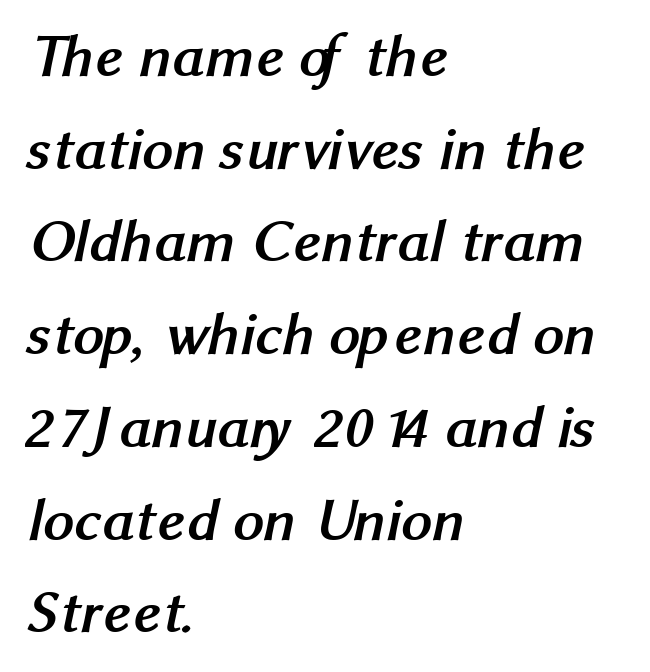
No feet cap the strokes, marking this as sans-serif type. The string is rendered with underlining switched off. Students, observe: this is what conventionally led text looks like. Nothing unusual about the tracking: characters are spaced as the font intends. In CSS terms this would be text-align: left.
